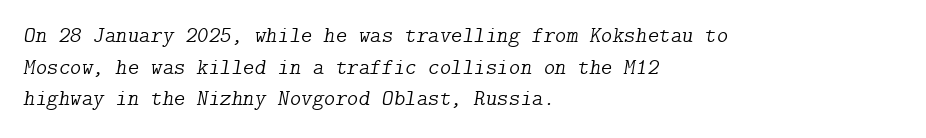
Q: Is the text bold? A: No.
Q: Is the text italic (slanted)? A: Yes, it leans right by about 9 degrees.
Q: Is the text underlined? A: No.
Q: How is the paragraph aligned? A: Left-aligned.
Q: Is the spacing between letters normal or unusually wide? A: Normal.
Q: Is the spacing between lines tight, normal or loose? A: Normal.
